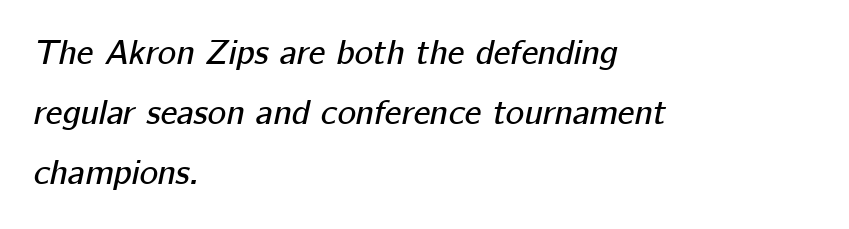
Short note: letters normally spaced. The axis of the letterforms is tilted away from vertical. The rag falls on the right side of this text block. The gap between lines stays unmarked. Note the varied advance widths — an 'i' is clearly narrower than an 'm'.
